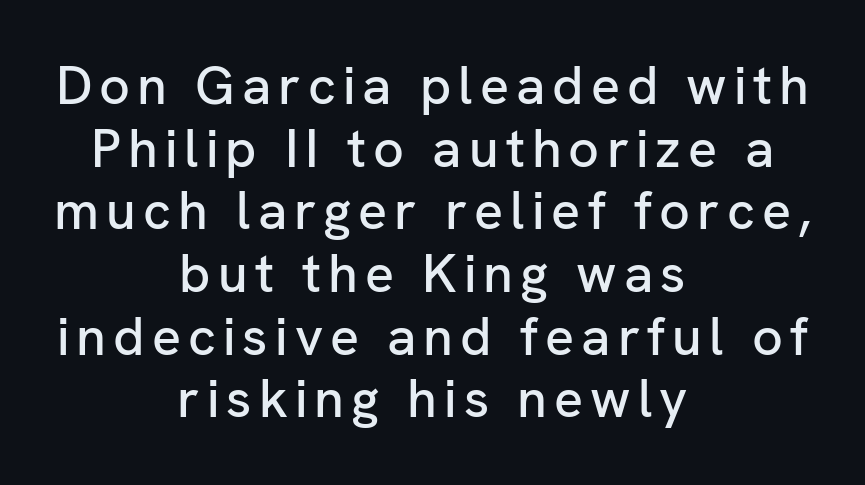
Q: Is the text italic (slanted)? A: No, it is upright.
Q: Is the typeface a serif or a sans-serif typeface? A: Sans-serif.
Q: Is the text underlined? A: No.
Q: How is the paragraph aligned? A: Centered.
Q: Width (condensed, normal, or wide)? A: Normal.
Q: Stroke contrast? A: Low.
Q: x-height? A: Medium.
Q: Monospaced? A: No.
